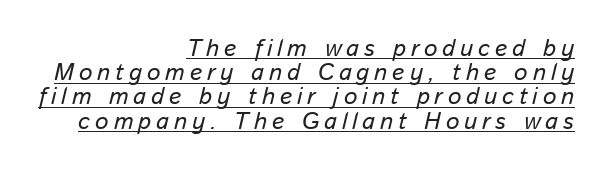
Every row of glyphs terminates at an identical x-position on the right. Honestly, the letter spacing is so wide it's the main thing you notice. Cramped leading. These characters rest on top of a visible drawn line.
